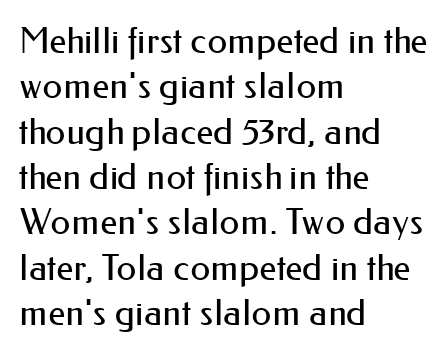
There is no visible air inserted between adjacent glyphs. No extra ink here — the face is not bold. Proportional: the letters do not fall into vertical columns. The typesetter chose a ragged-right arrangement here. The letters carry no serifs — their stems end cleanly without finishing strokes. A normal amount of white space separates one row of letters from the next.
